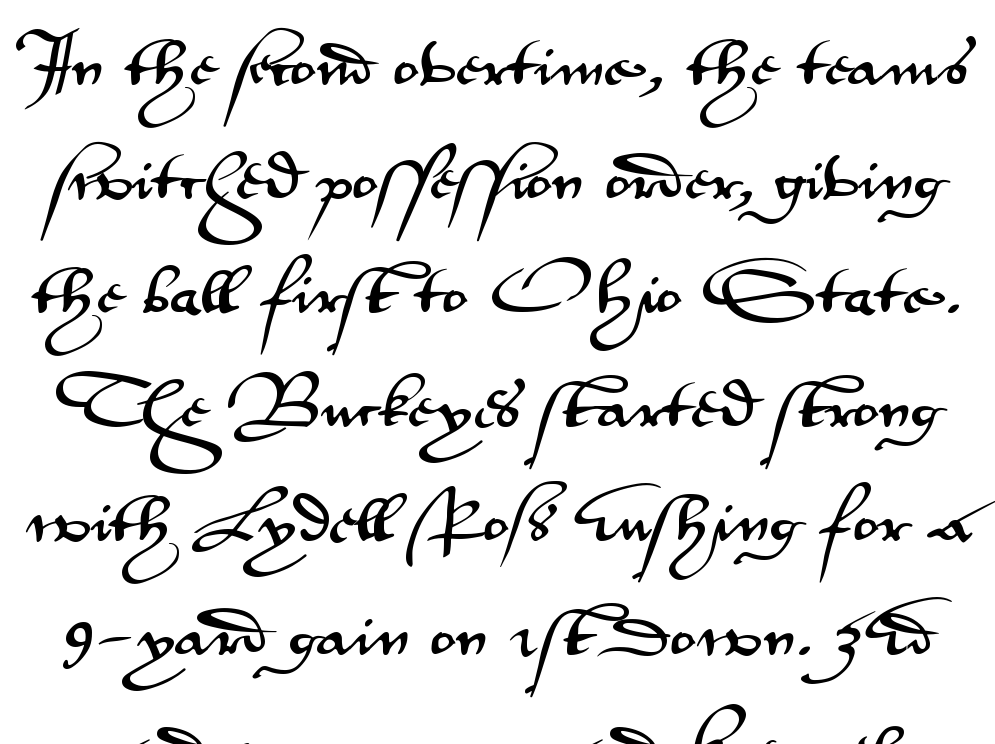
Q: Is the text italic (slanted)? A: Yes.
Q: Is the typeface a serif or a sans-serif typeface? A: Sans-serif.
Q: Is the text underlined? A: No.
Q: Is the spacing between letters normal or unusually wide? A: Normal.
Q: Is the spacing between lines tight, normal or loose? A: Loose.
Q: Width (condensed, normal, or wide)? A: Wide.
Q: Stroke contrast? A: Medium.
Q: x-height? A: Small.
Q: Monospaced? A: No.
